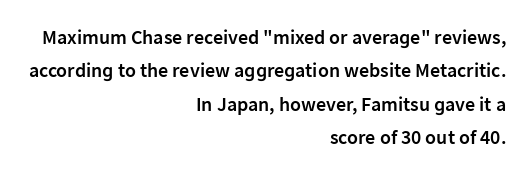
Q: Is the text bold? A: Semi-bold.
Q: Is the text italic (slanted)? A: No, it is upright.
Q: Is the text underlined? A: No.
Q: How is the paragraph aligned? A: Right-aligned.
Q: Is the spacing between letters normal or unusually wide? A: Normal.
Q: Is the spacing between lines tight, normal or loose? A: Normal.
